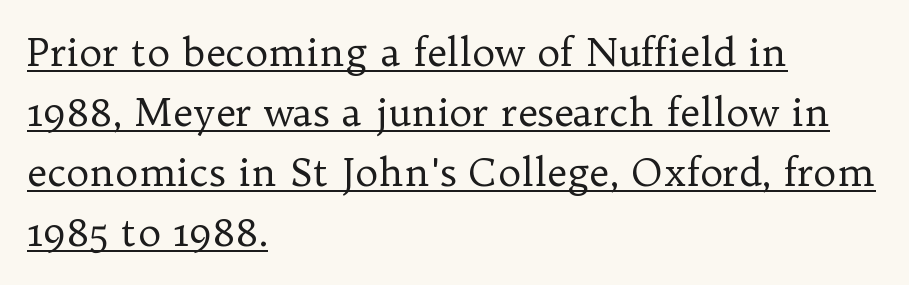
The compositor pushed each line to the left boundary. The passage shown stacks its lines at a standard gap. Each stroke keeps to a modest, everyday thickness or less. The letters advance in unequal steps, a hallmark of proportional type.
